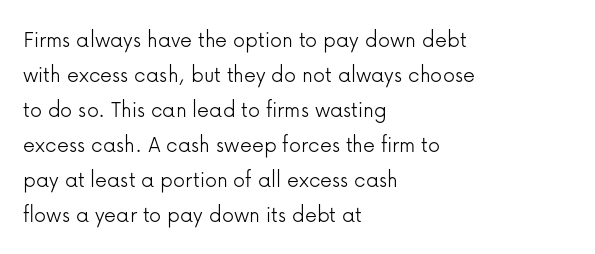
The image shows 24 px text type, upright; set left-aligned, normal line spacing (1.46x), normal letter spacing, not underlined.
